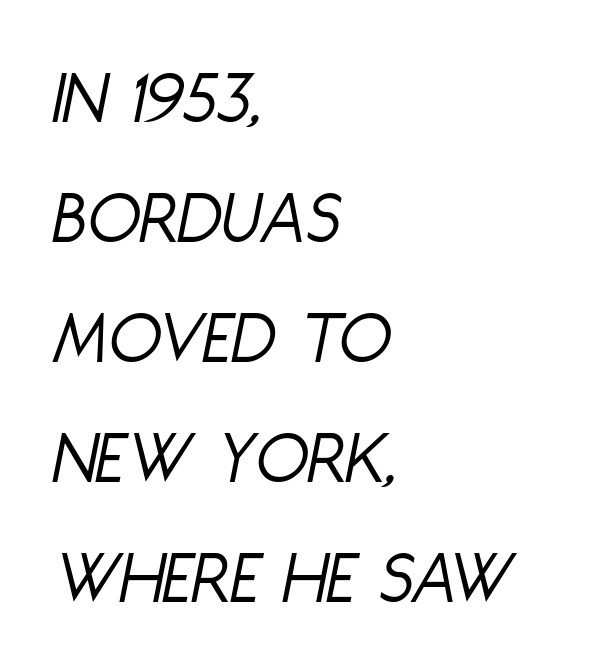
Typeset ragged right — the left edge is the straight one. You could not count columns in this text — the font is proportionally spaced. Caption: standard tracking, unaltered. Italic? Definitely — the glyphs are oblique. Descenders are the only things crossing below the line.
